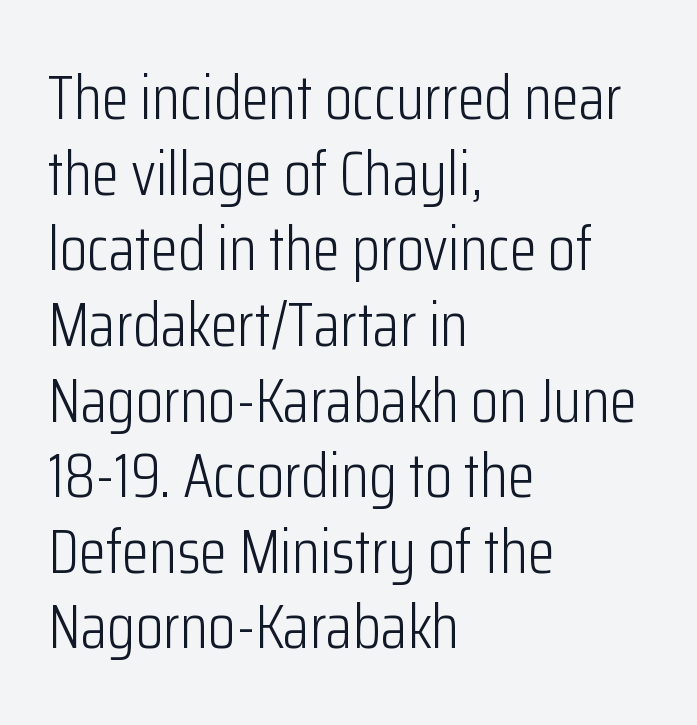
The image shows 62 px light, condensed sans-serif type, upright; set left-aligned, line spacing 1.22x, normal letter spacing, not underlined; low stroke contrast and a medium x-height.
